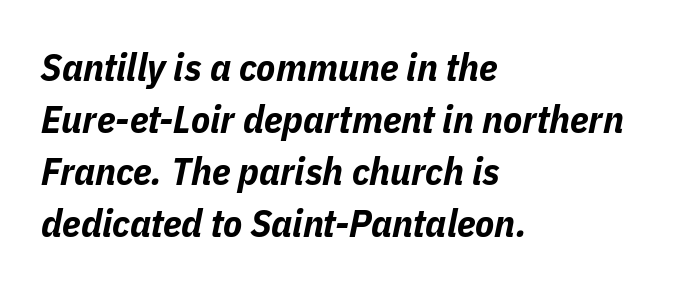
Q: Is the text bold? A: Yes.
Q: Is the text italic (slanted)? A: Yes, it leans right by about 11 degrees.
Q: Is the text underlined? A: No.
Q: How is the paragraph aligned? A: Left-aligned.
Q: Is the spacing between letters normal or unusually wide? A: Normal.
Q: Is the spacing between lines tight, normal or loose? A: Normal.
Q: Width (condensed, normal, or wide)? A: Condensed.
Q: Stroke contrast? A: Low.
Q: x-height? A: Medium.
Q: Monospaced? A: No.
